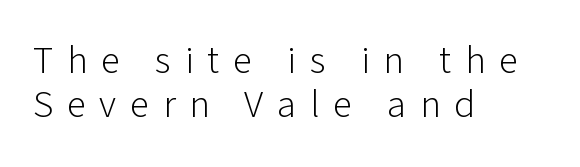
Q: Is the text bold? A: No.
Q: Is the text italic (slanted)? A: No, it is upright.
Q: Is the typeface a serif or a sans-serif typeface? A: Sans-serif.
Q: Is the text underlined? A: No.
Q: How is the paragraph aligned? A: Left-aligned.
Q: Is the spacing between letters normal or unusually wide? A: Unusually wide.
Q: Is the spacing between lines tight, normal or loose? A: Tight.
Q: Width (condensed, normal, or wide)? A: Normal.
Q: Stroke contrast? A: Low.
Q: x-height? A: Medium.
Q: Monospaced? A: No.
